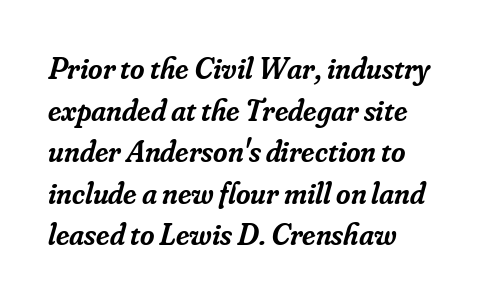
The rendering uses a moderate line-height, typical for paragraphs. The area under the type is left untouched. The letters are semibold — heavier than regular but short of a full bold. Unlike a clean sans, this face finishes its strokes with serifs. Italic? Definitely — the glyphs are oblique.
